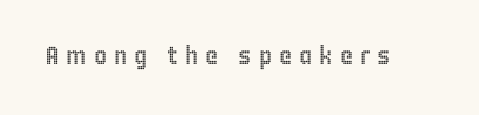
Q: Is the text italic (slanted)? A: No, it is upright.
Q: Is the text underlined? A: No.
Q: Is the spacing between letters normal or unusually wide? A: Unusually wide.
